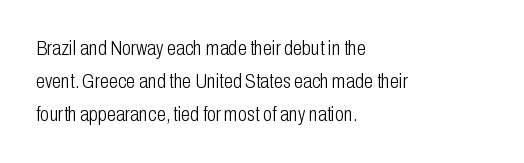
Q: Is the text bold? A: No.
Q: Is the text italic (slanted)? A: No, it is upright.
Q: Is the text underlined? A: No.
Q: How is the paragraph aligned? A: Left-aligned.
Q: Is the spacing between letters normal or unusually wide? A: Normal.
Q: Is the spacing between lines tight, normal or loose? A: Normal.
